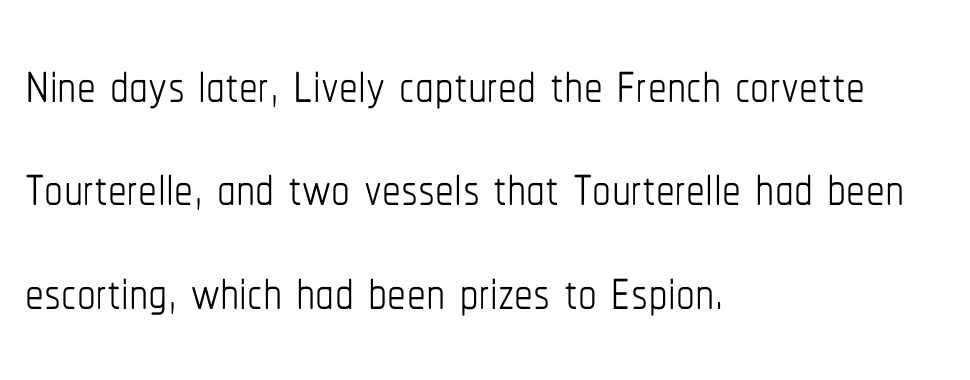
The image shows 75 px thin, condensed type, upright; set left-aligned, normal line spacing (1.38x), normal letter spacing, not underlined; low stroke contrast and a medium x-height.
